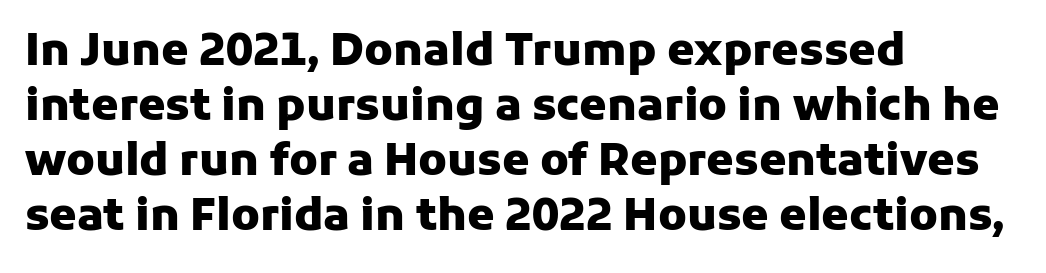
Letters rest on an invisible, unmarked baseline. Thick stems and heavy bowls — unmistakably bold. Character widths vary here, with narrow letters taking less room than wide ones. This sample uses a sans-serif face. The ragged edge is on the right, which tells us the setting is flush left.
